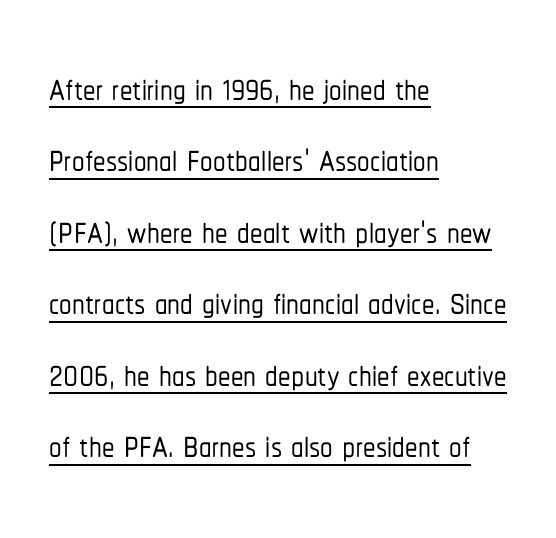
Character widths vary here, with narrow letters taking less room than wide ones. Evenly set lines give the paragraph a standard silhouette. Glyph-to-glyph distance matches everyday printed text. The words here are underlined.
